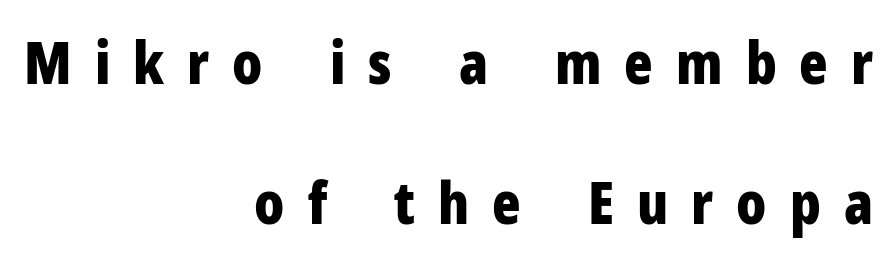
{"serif": "no", "italic": "no", "bold": "yes", "weight": "bold", "width": "condensed", "stroke_contrast": "low", "x_height": "medium", "monospaced": "no", "underline": "no", "align": "right", "line_spacing": "loose", "line_spacing_ratio": 2.38, "letter_spacing": "wide", "letter_spacing_em": 0.39, "glyph_px": 59}
